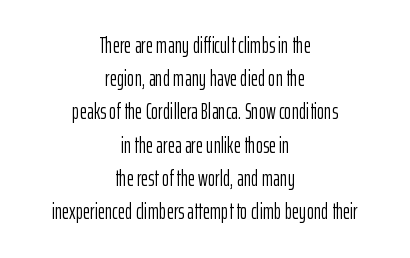
Q: Is the text bold? A: No.
Q: Is the text italic (slanted)? A: No, it is upright.
Q: Is the text underlined? A: No.
Q: How is the paragraph aligned? A: Centered.
Q: Is the spacing between letters normal or unusually wide? A: Normal.
Q: Is the spacing between lines tight, normal or loose? A: Normal.
